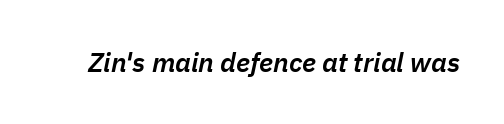
The image shows 27 px text type, italic (leaning right); set normal letter spacing, not underlined.
